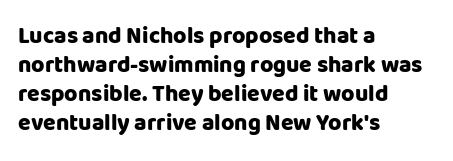
Q: Is the text bold? A: Yes.
Q: Is the text italic (slanted)? A: No, it is upright.
Q: Is the text underlined? A: No.
Q: How is the paragraph aligned? A: Left-aligned.
Q: Is the spacing between letters normal or unusually wide? A: Normal.
Q: Is the spacing between lines tight, normal or loose? A: Normal.
